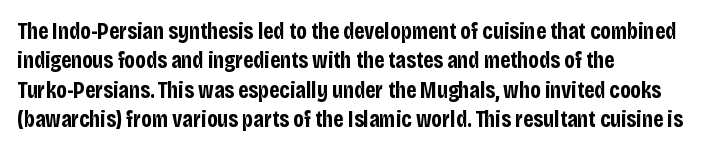
{"italic": "no", "bold": "yes", "underline": "no", "align": "left", "line_spacing": "normal", "line_spacing_ratio": 1.28, "letter_spacing": "normal", "letter_spacing_em": 0.0, "glyph_px": 23}
